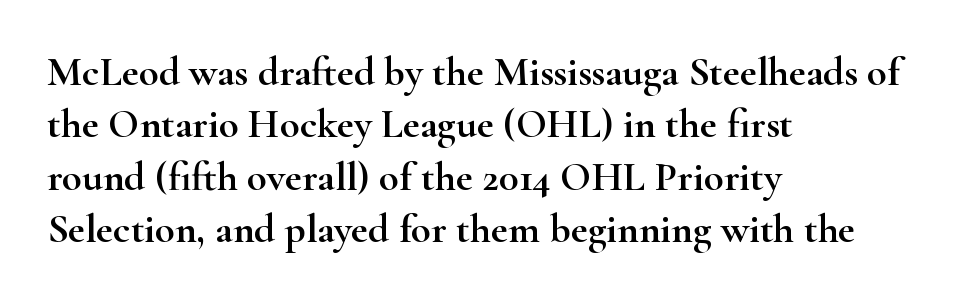
The image shows 41 px wide serif type, upright; set left-aligned, normal line spacing (1.28x), normal letter spacing, not underlined; high stroke contrast and a small x-height.
